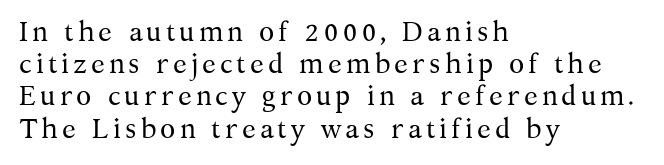
Closely set lines give the paragraph a compact silhouette. Font category for this specimen: serif. The rendering uses natural spacing where letterforms have individual widths. Is this a heavy cut? Hardly; it is regular or lighter. This is roman type, the default non-slanted kind.
